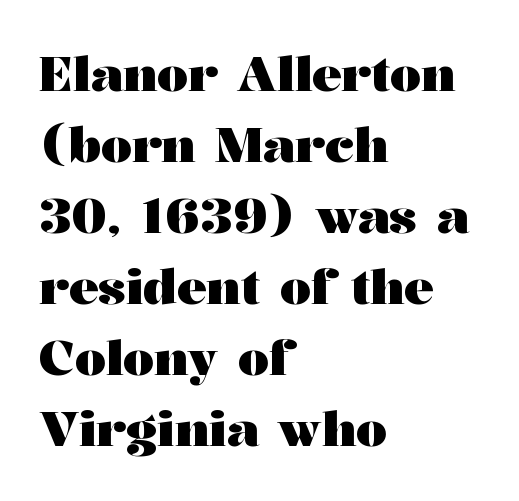
The type family on display is of the serif kind. Varying glyph widths throughout — classic text-font behaviour. Strokes here are thick enough to call this a true bold. A classic flush-left, rag-right setting is used for this passage. A roman cut, with each character standing at attention.
